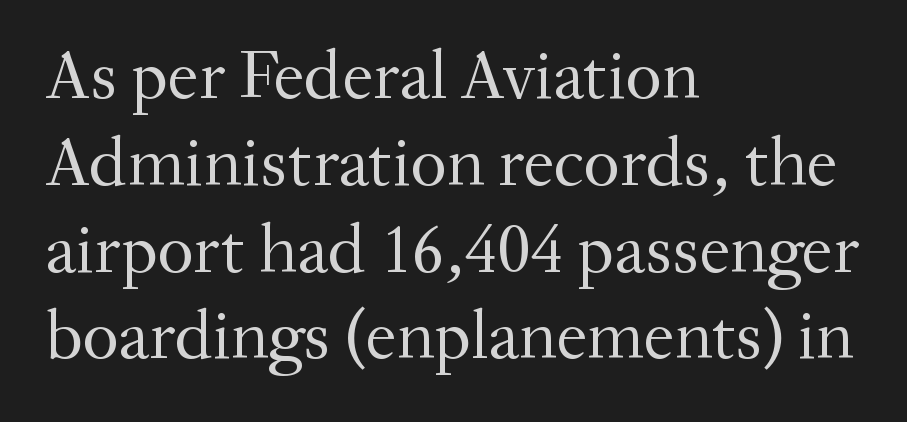
{"serif": "yes", "italic": "no", "bold": "no", "weight": "regular", "width": "normal", "stroke_contrast": "medium", "x_height": "small", "monospaced": "no", "underline": "no", "align": "left", "line_spacing_ratio": 1.24, "letter_spacing": "normal", "letter_spacing_em": 0.0, "glyph_px": 70}
